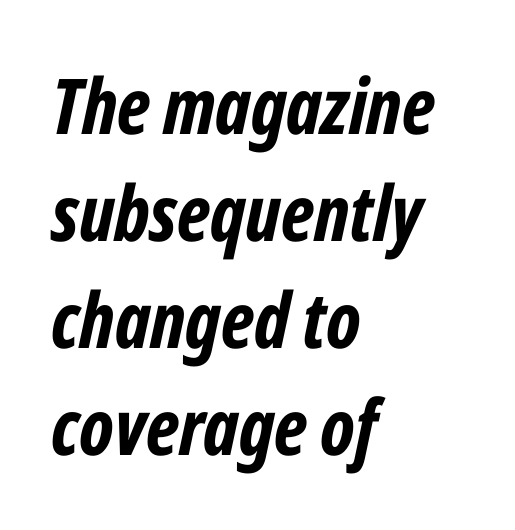
Is the type slanted? Yes — the strokes lean at a clear angle. Letters rest on an invisible, unmarked baseline. Here the designer chose a conventional face with non-uniform glyph widths. Summary of weight: heavy, a full bold.
